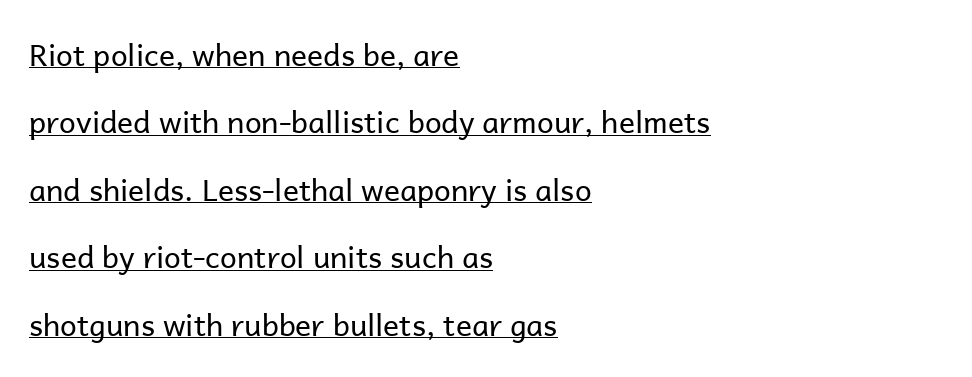
{"serif": "no", "italic": "no", "bold": "no", "weight": "regular", "width": "normal", "stroke_contrast": "low", "x_height": "medium", "monospaced": "no", "underline": "yes", "align": "left", "line_spacing": "loose", "line_spacing_ratio": 2.25, "letter_spacing": "normal", "letter_spacing_em": 0.0, "glyph_px": 30}
